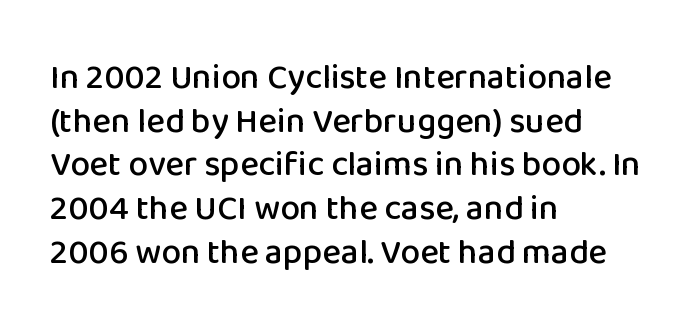
{"serif": "no", "italic": "no", "width": "normal", "stroke_contrast": "low", "x_height": "medium", "monospaced": "no", "underline": "no", "align": "left", "line_spacing": "normal", "line_spacing_ratio": 1.25, "letter_spacing": "normal", "letter_spacing_em": 0.0, "glyph_px": 35}
